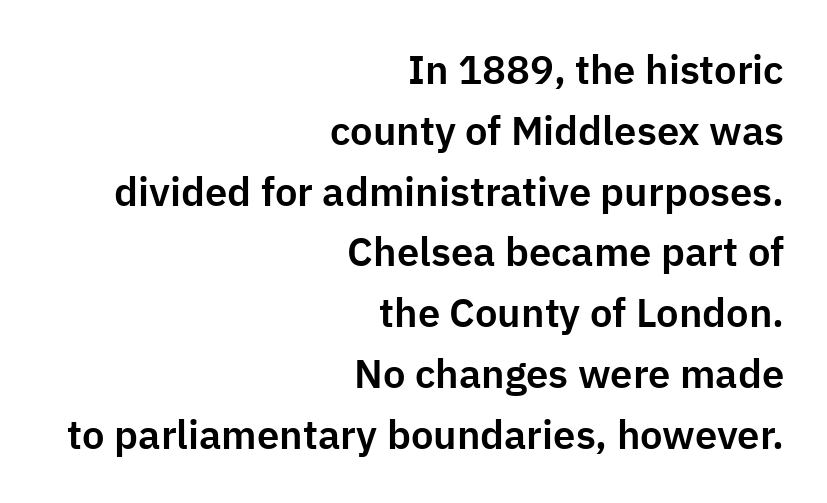
Q: Is the text italic (slanted)? A: No, it is upright.
Q: Is the typeface a serif or a sans-serif typeface? A: Sans-serif.
Q: Is the text underlined? A: No.
Q: How is the paragraph aligned? A: Right-aligned.
Q: Is the spacing between letters normal or unusually wide? A: Normal.
Q: Is the spacing between lines tight, normal or loose? A: Normal.
Q: Width (condensed, normal, or wide)? A: Normal.
Q: Stroke contrast? A: Low.
Q: x-height? A: Medium.
Q: Monospaced? A: No.
